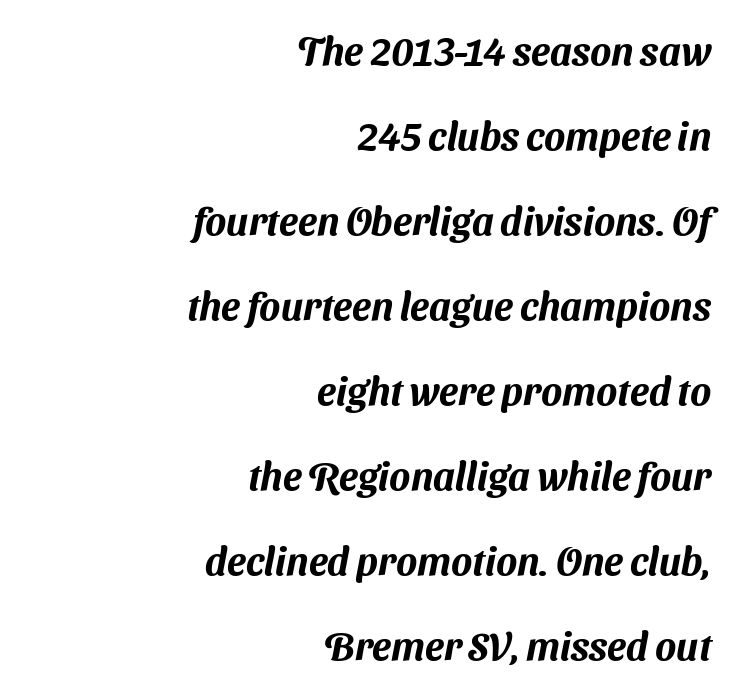
Q: Is the typeface a serif or a sans-serif typeface? A: Sans-serif.
Q: Is the text underlined? A: No.
Q: How is the paragraph aligned? A: Right-aligned.
Q: Is the spacing between letters normal or unusually wide? A: Normal.
Q: Is the spacing between lines tight, normal or loose? A: Loose.
Q: Width (condensed, normal, or wide)? A: Normal.
Q: Stroke contrast? A: Medium.
Q: x-height? A: Medium.
Q: Monospaced? A: No.
